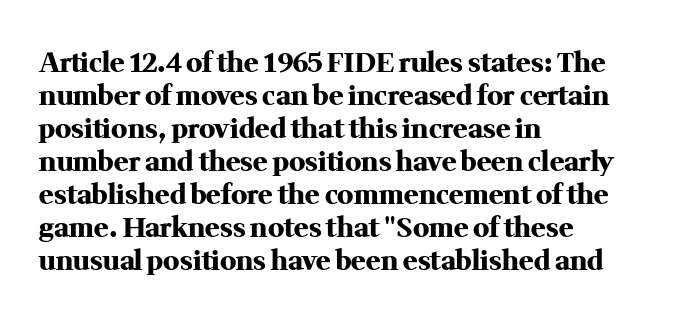
{"italic": "no", "bold": "yes", "underline": "no", "align": "left", "line_spacing_ratio": 1.22, "letter_spacing": "normal", "letter_spacing_em": 0.0, "glyph_px": 27}
